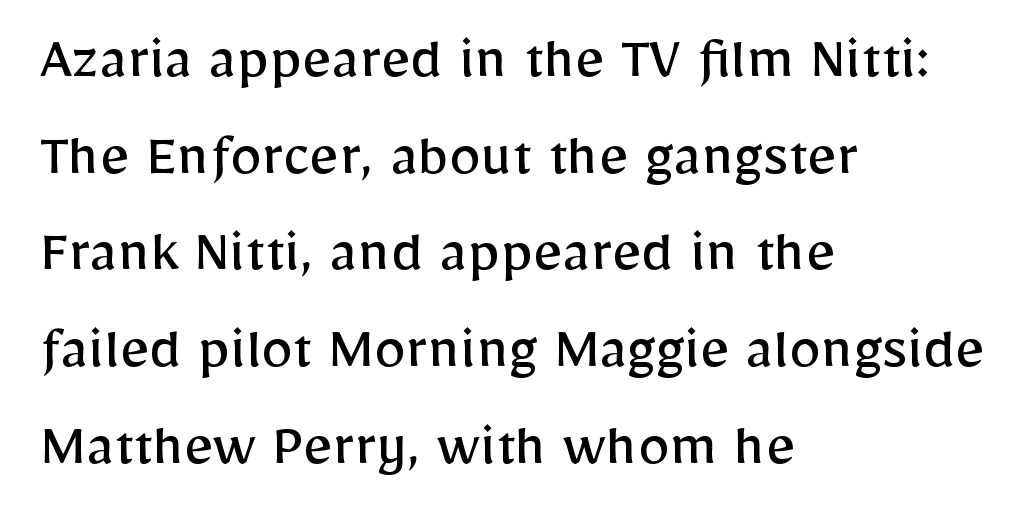
Bare-footed words on every line. Leftover space on each line is placed entirely after the last word. Whoever set this chose a conventional vertical rhythm. Bold? No — there's no thickening of the strokes. Caption: standard tracking, unaltered. Spacing verdict: proportional, widths tailored to each character.
